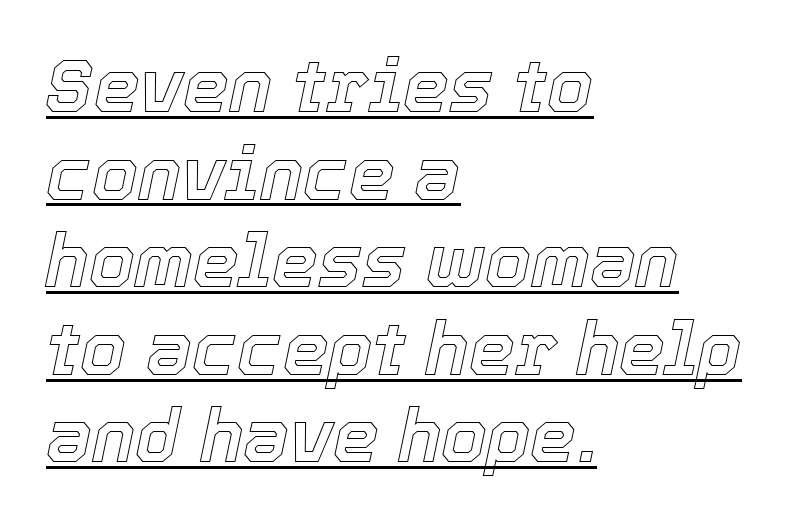
Tracking here is standard; glyphs follow each other at the usual distance. Caption: multi-line text, flush left, ragged right. You can see a thin bar hugging the bottom of the glyphs. You can tell it's italic because the verticals aren't actually vertical. Do the characters align in a grid? No, the font is proportional.
